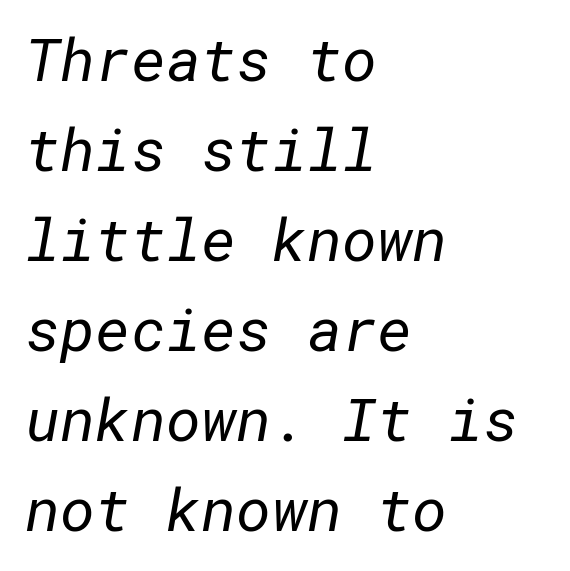
Decoration check: the copy has no underline. Regarding serifs, this sample does without them. Characters follow at the spacing the type designer built in. Nothing heavy about these letters — not bold at all.
